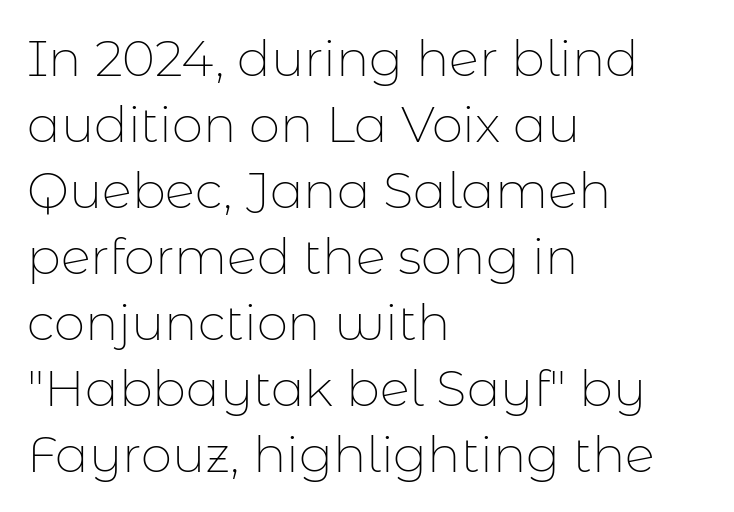
The image shows 50 px thin sans-serif type, upright; set left-aligned, normal line spacing (1.32x), normal letter spacing, not underlined; low stroke contrast and a medium x-height.
